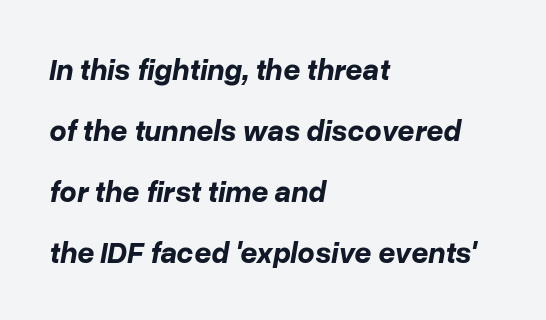
{"italic": "yes", "lean": "right", "slant_degrees": 10, "bold": "yes", "weight": "bold", "width": "normal", "stroke_contrast": "low", "x_height": "medium", "monospaced": "no", "underline": "no", "align": "left", "line_spacing": "loose", "line_spacing_ratio": 2.03, "letter_spacing": "normal", "letter_spacing_em": 0.0, "glyph_px": 30}
